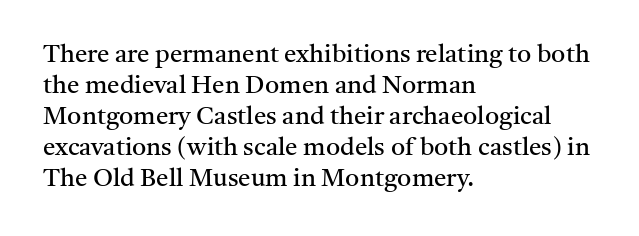
Q: Is the text bold? A: No.
Q: Is the text italic (slanted)? A: No, it is upright.
Q: Is the text underlined? A: No.
Q: How is the paragraph aligned? A: Left-aligned.
Q: Is the spacing between letters normal or unusually wide? A: Normal.
